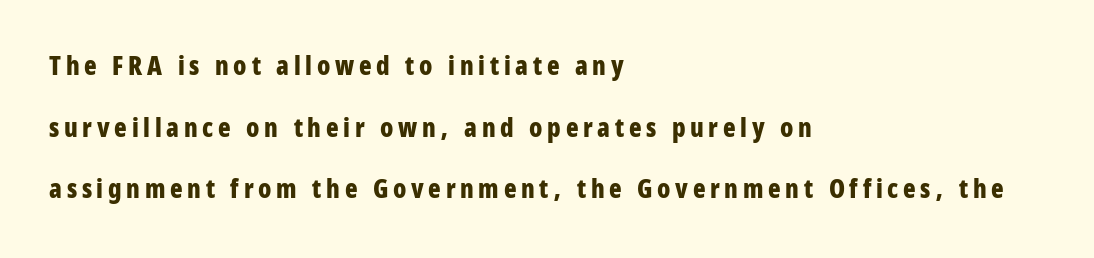
Anything drawn beneath the words? Only blank space. Students, observe: this is what heavily led, spacious text looks like. Casual observation: everything's shoved over to the left. The lettering holds an erect, upright posture throughout. You'd pick this weight for a headline — it's a proper bold.
